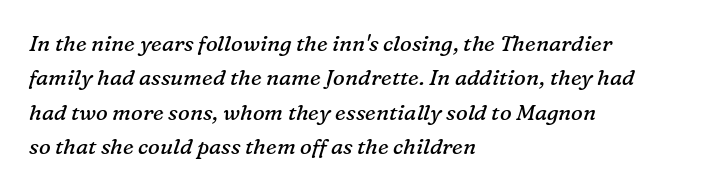
The image shows 22 px text type, italic (leaning right); set left-aligned, normal line spacing (1.56x), normal letter spacing, not underlined.
